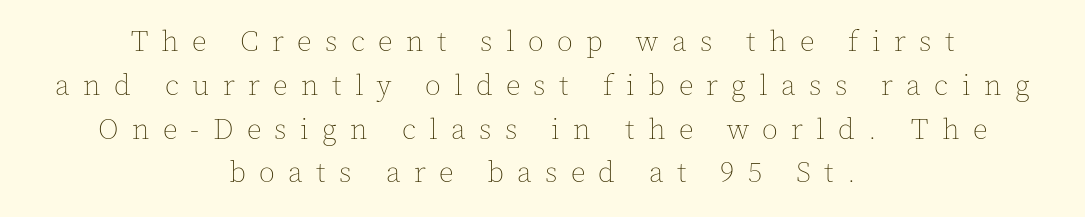
{"italic": "no", "bold": "no", "weight": "thin", "width": "normal", "x_height": "medium", "monospaced": "no", "underline": "no", "align": "center", "line_spacing": "normal", "line_spacing_ratio": 1.51, "letter_spacing": "wide", "letter_spacing_em": 0.46, "glyph_px": 29}
